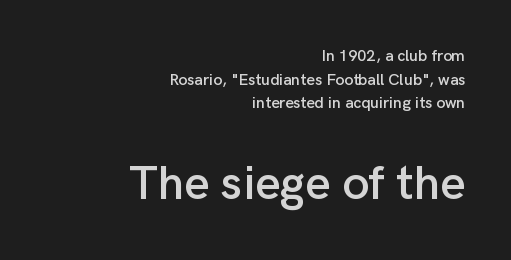
{"serif": "no", "italic": "no", "width": "normal", "stroke_contrast": "low", "x_height": "medium", "monospaced": "no", "underline": "no", "align": "right", "line_spacing": "normal", "line_spacing_ratio": 1.47, "letter_spacing": "normal", "letter_spacing_em": 0.0, "larger_block": "second", "size_ratio": 3.0, "glyph_px": 48}
